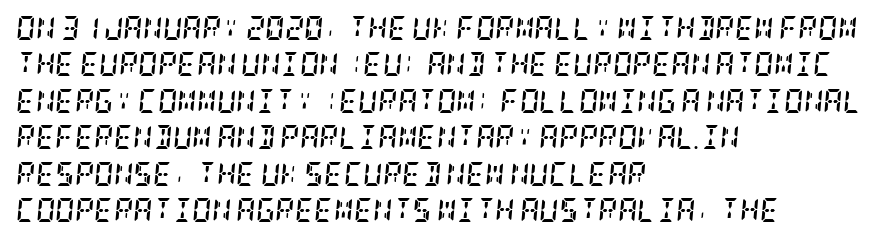
The image shows 24 px bold type, italic (leaning right); set left-aligned, normal line spacing (1.52x), normal letter spacing, not underlined.
